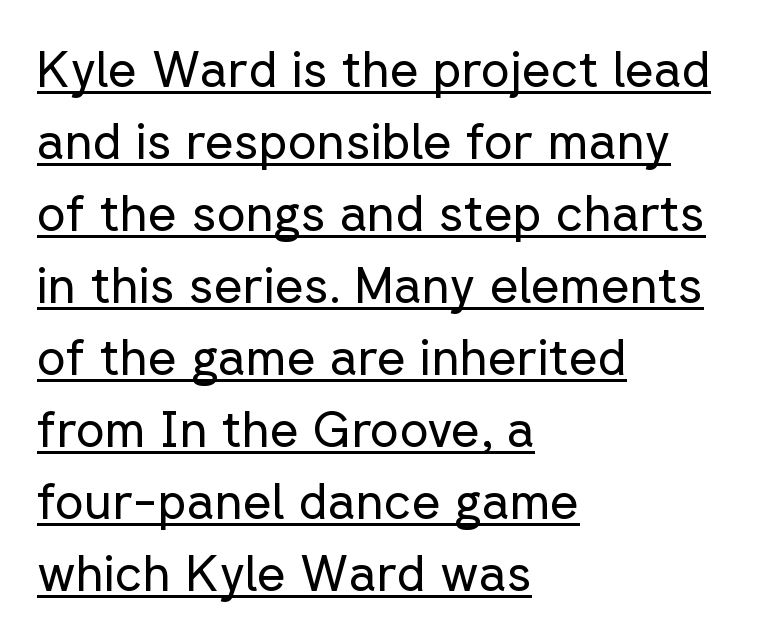
The image shows 50 px regular-weight sans-serif type, upright; set left-aligned, normal line spacing (1.44x), normal letter spacing, underlined; low stroke contrast and a medium x-height.
